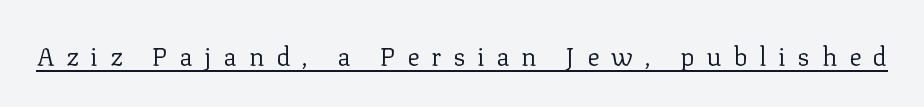
Q: Is the text bold? A: No.
Q: Is the text italic (slanted)? A: No, it is upright.
Q: Is the text underlined? A: Yes.
Q: Is the spacing between letters normal or unusually wide? A: Unusually wide.
